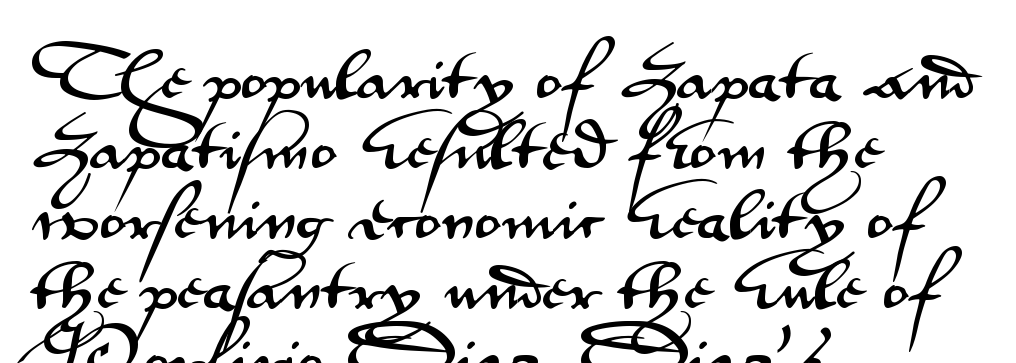
The passage shown has conventional tracking throughout. Character widths vary here, with narrow letters taking less room than wide ones. Has an underline been added? It has not. Caption: multi-line text, flush left, ragged right. Leading matches the norm, producing a regular column.
